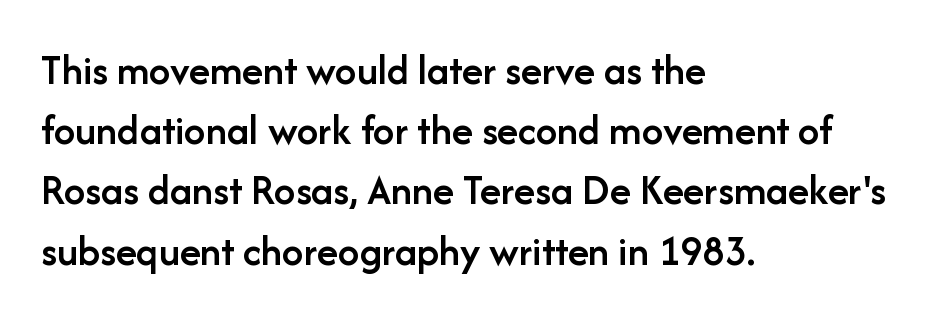
The image shows 43 px semibold sans-serif type, upright; set left-aligned, normal line spacing (1.4x), normal letter spacing, not underlined; low stroke contrast and a medium x-height.
